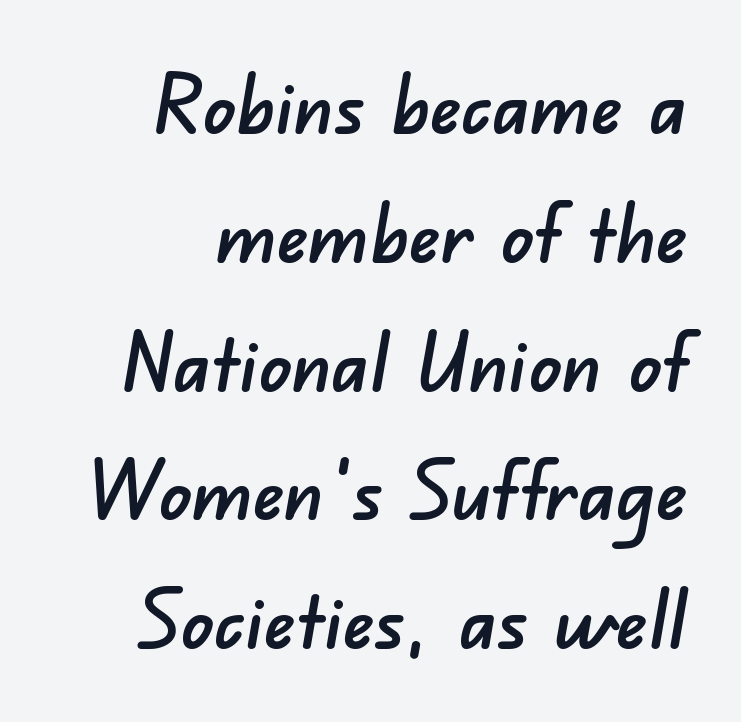
The image shows 80 px sans-serif type; set right-aligned, normal line spacing (1.61x), normal letter spacing, not underlined; low stroke contrast and a small x-height.
